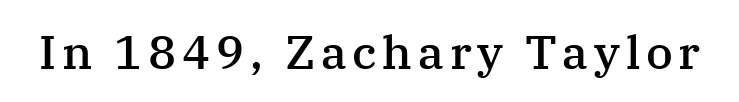
{"serif": "yes", "italic": "no", "bold": "semi", "weight": "semibold", "width": "normal", "stroke_contrast": "medium", "x_height": "medium", "monospaced": "no", "underline": "no", "glyph_px": 47}
